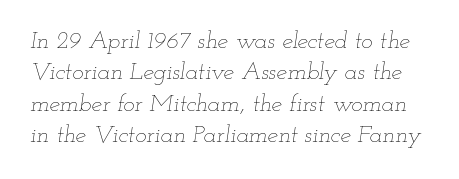
The image shows 24 px text type, italic (leaning right); set normal line spacing (1.31x), normal letter spacing, not underlined.
